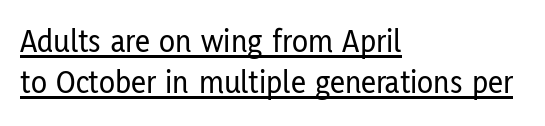
{"serif": "no", "italic": "no", "width": "condensed", "stroke_contrast": "low", "x_height": "medium", "monospaced": "no", "underline": "yes", "align": "left", "line_spacing_ratio": 1.23, "letter_spacing": "normal", "letter_spacing_em": 0.0, "glyph_px": 33}
